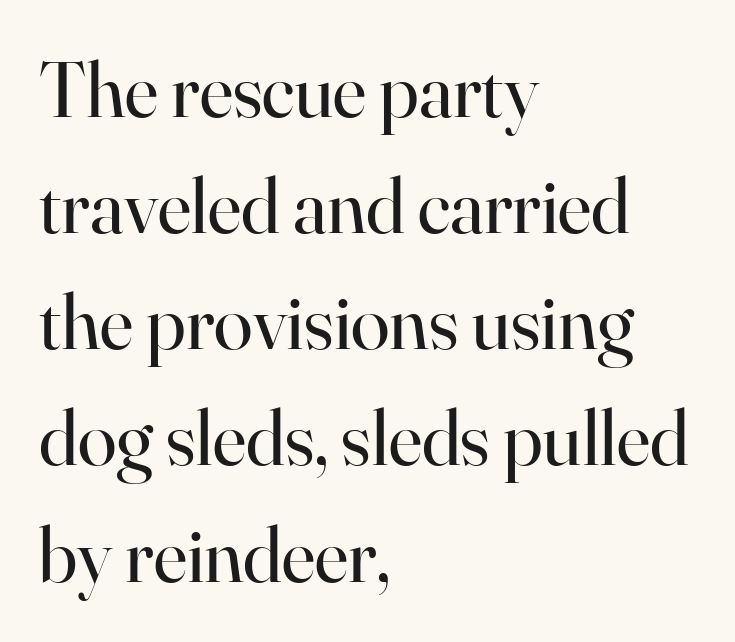
The image shows 79 px regular-weight serif type, upright; set left-aligned, normal line spacing (1.47x), normal letter spacing, not underlined; high stroke contrast and a small x-height.
